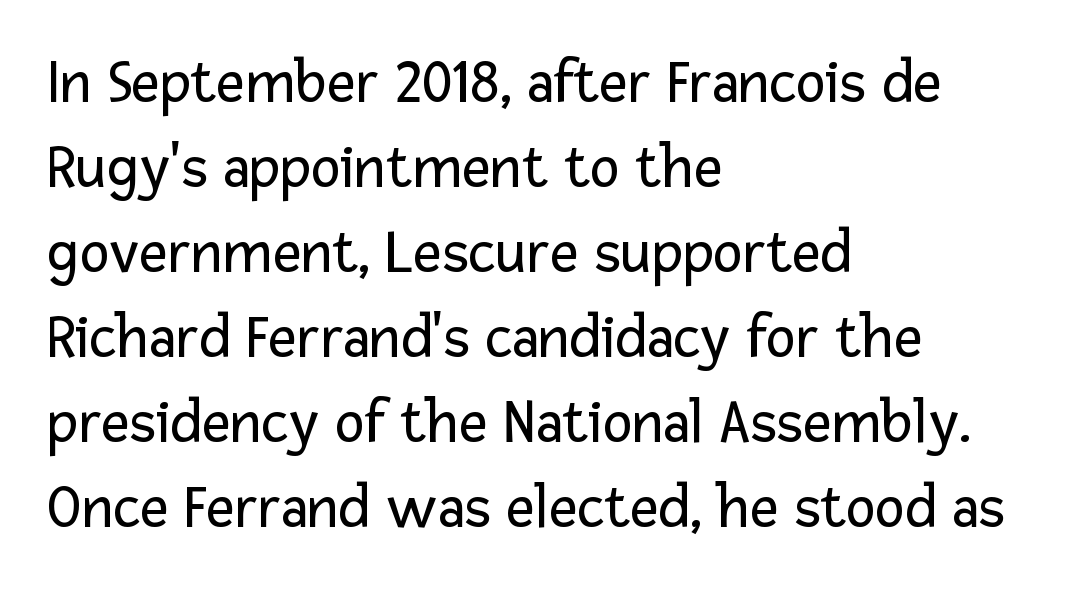
{"serif": "no", "italic": "no", "bold": "no", "weight": "regular", "width": "normal", "stroke_contrast": "low", "x_height": "medium", "monospaced": "no", "underline": "no", "align": "left", "line_spacing": "normal", "line_spacing_ratio": 1.35, "letter_spacing": "normal", "letter_spacing_em": 0.0, "glyph_px": 63}
